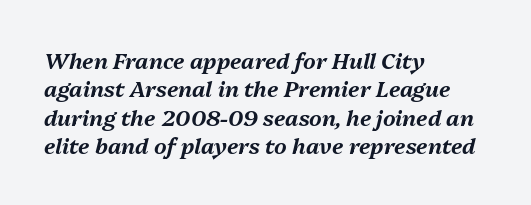
Leading: standard. This sample is left-justified, so line endings fall wherever the words run out. The space beneath each line is pristine and unruled. There's an unmistakable incline to the writing here. Each word holds together tightly as a unit, with standard inter-letter gaps.
